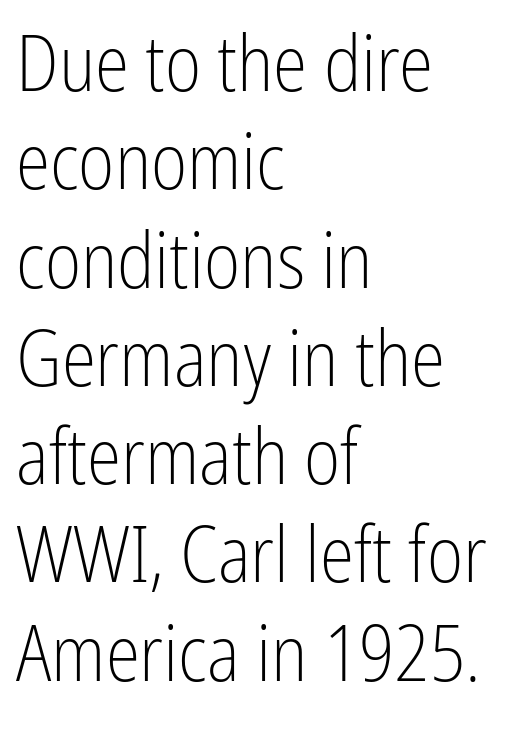
Tall strokes in this sample are plumb rather than angled. The space beneath each line is pristine and unruled. Observe the ordinary spacing: letters are neighbours, not strangers. The passage shown is typed in a proportional face where columns would drift. You can tell from the bare stems that sans-serif type was used. Horizontal alignment here is leftward, the default for most running prose.
